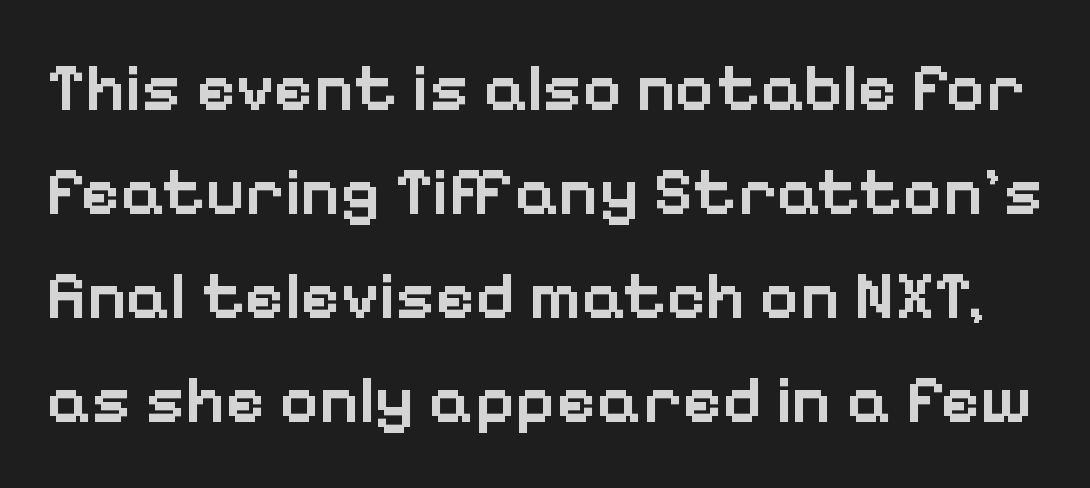
Is this a fixed-width face? No — the glyphs have proportional, varying widths. The letters stand straight up with perfectly vertical stems. Honestly, the row spacing looks completely unremarkable. Typographically, this falls in the sans-serif category. Strokes here are thickened, but only to semibold level. The letterforms sit shoulder to shoulder at normal distance.
